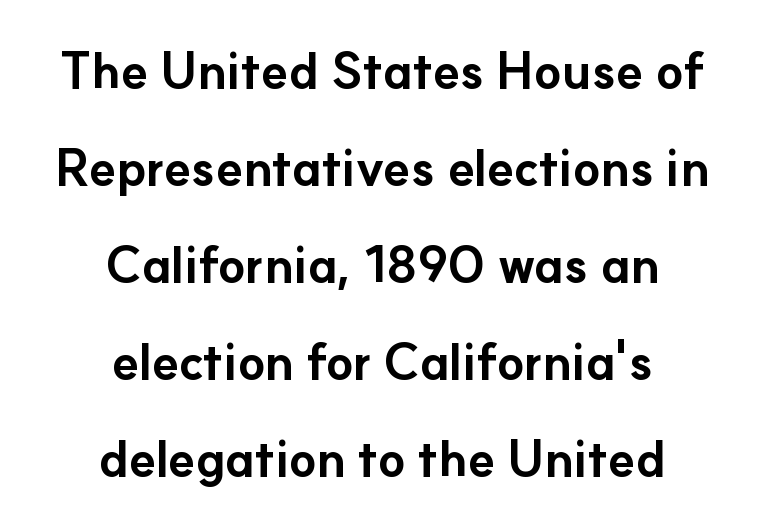
Q: Is the text bold? A: Yes.
Q: Is the text italic (slanted)? A: No, it is upright.
Q: Is the typeface a serif or a sans-serif typeface? A: Sans-serif.
Q: Is the text underlined? A: No.
Q: How is the paragraph aligned? A: Centered.
Q: Is the spacing between letters normal or unusually wide? A: Normal.
Q: Is the spacing between lines tight, normal or loose? A: Loose.
Q: Width (condensed, normal, or wide)? A: Normal.
Q: Stroke contrast? A: Low.
Q: x-height? A: Small.
Q: Monospaced? A: No.
